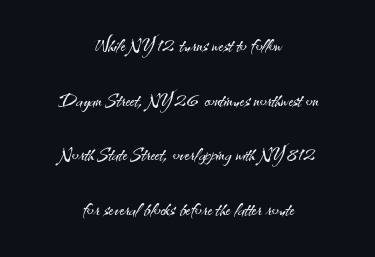
{"bold": "no", "underline": "no", "align": "center", "line_spacing": "loose", "line_spacing_ratio": 2.19, "letter_spacing": "normal", "letter_spacing_em": 0.0, "glyph_px": 25}
